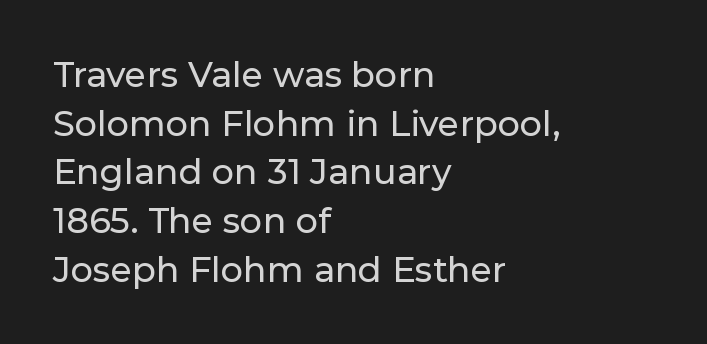
{"serif": "no", "italic": "no", "width": "normal", "stroke_contrast": "low", "x_height": "medium", "monospaced": "no", "underline": "no", "align": "left", "line_spacing": "normal", "line_spacing_ratio": 1.39, "letter_spacing": "normal", "letter_spacing_em": 0.0, "glyph_px": 35}
